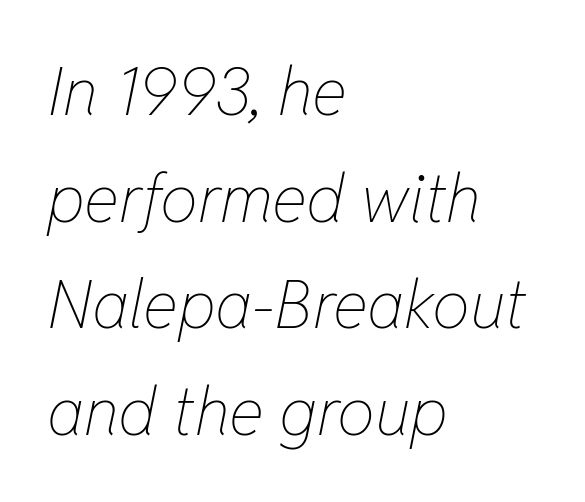
The image shows 67 px thin, condensed type, italic (leaning right); set left-aligned, normal line spacing (1.59x), normal letter spacing, not underlined; low stroke contrast and a medium x-height.
